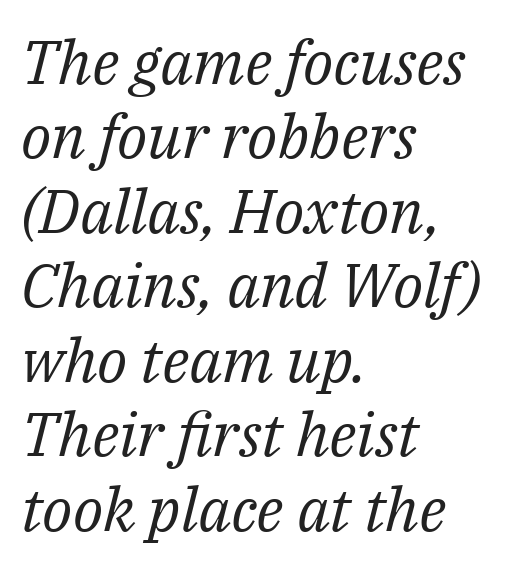
Caption: multi-line text, flush left, ragged right. You can tell from the footed stems that serif type was used. Characters follow at the spacing the type designer built in. The passage shown is not underscored anywhere. Is the type heavy? It reads as light-to-regular instead.
